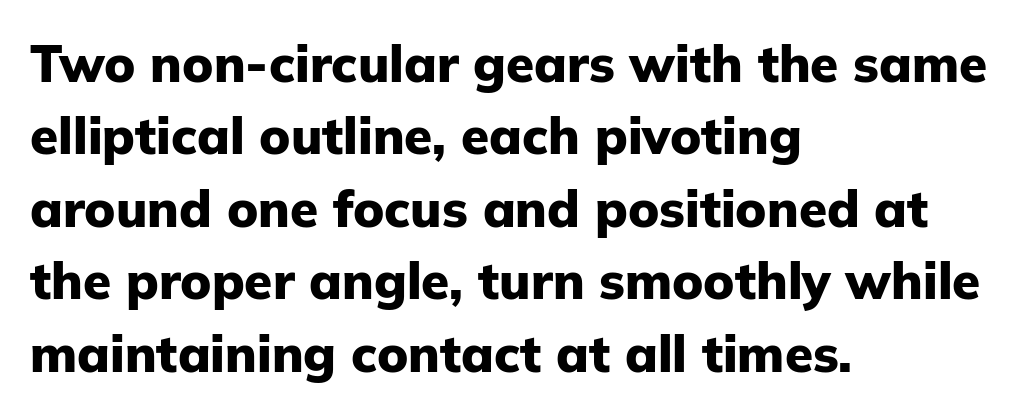
{"serif": "no", "italic": "no", "bold": "yes", "weight": "heavy", "width": "normal", "stroke_contrast": "low", "x_height": "medium", "monospaced": "no", "underline": "no", "align": "left", "line_spacing": "normal", "line_spacing_ratio": 1.42, "letter_spacing": "normal", "letter_spacing_em": 0.0, "glyph_px": 51}
